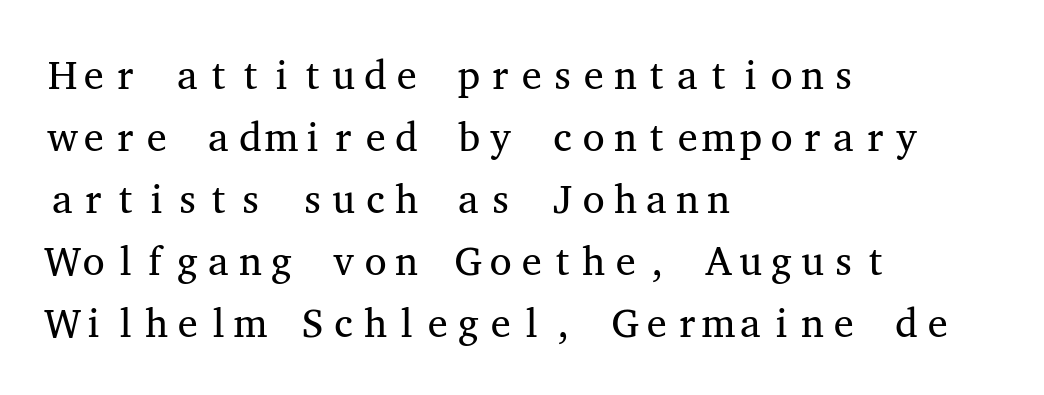
Q: Is the text bold? A: No.
Q: Is the text italic (slanted)? A: No, it is upright.
Q: Is the typeface a serif or a sans-serif typeface? A: Serif.
Q: Is the text underlined? A: No.
Q: How is the paragraph aligned? A: Left-aligned.
Q: Is the spacing between letters normal or unusually wide? A: Normal.
Q: Is the spacing between lines tight, normal or loose? A: Normal.
Q: Width (condensed, normal, or wide)? A: Wide.
Q: Stroke contrast? A: Medium.
Q: x-height? A: Medium.
Q: Monospaced? A: Yes.
